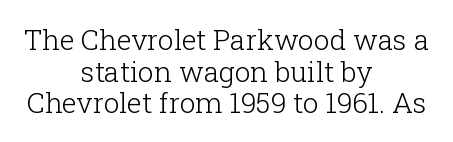
{"serif": "yes", "italic": "no", "bold": "no", "weight": "light", "width": "normal", "stroke_contrast": "low", "x_height": "medium", "monospaced": "no", "underline": "no", "align": "center", "line_spacing": "tight", "line_spacing_ratio": 1.13, "letter_spacing": "normal", "letter_spacing_em": 0.0, "glyph_px": 28}
